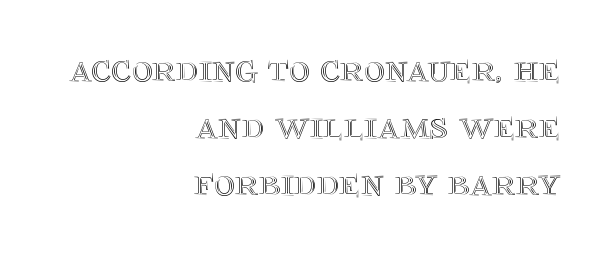
The image shows 40 px text type, upright; set right-aligned, normal line spacing (1.42x), normal letter spacing, not underlined; a large x-height.
